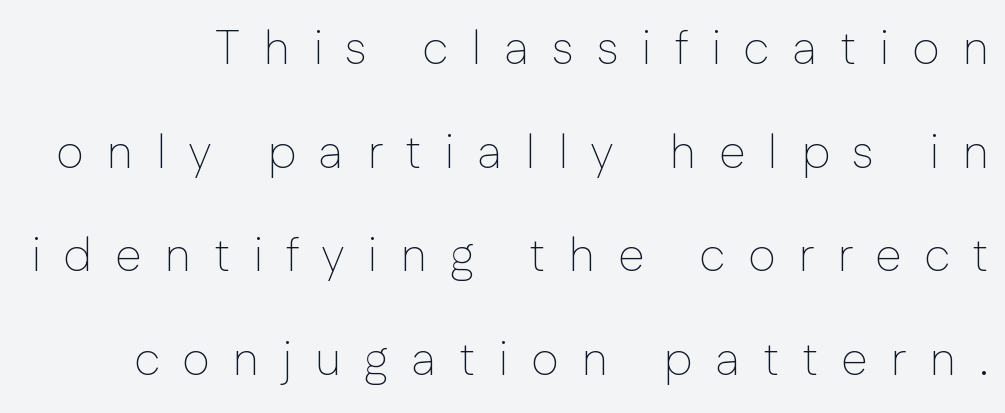
Q: Is the text bold? A: No.
Q: Is the text italic (slanted)? A: No, it is upright.
Q: Is the typeface a serif or a sans-serif typeface? A: Sans-serif.
Q: Is the text underlined? A: No.
Q: Is the spacing between letters normal or unusually wide? A: Unusually wide.
Q: Is the spacing between lines tight, normal or loose? A: Loose.
Q: Width (condensed, normal, or wide)? A: Normal.
Q: Stroke contrast? A: Low.
Q: x-height? A: Medium.
Q: Monospaced? A: No.
